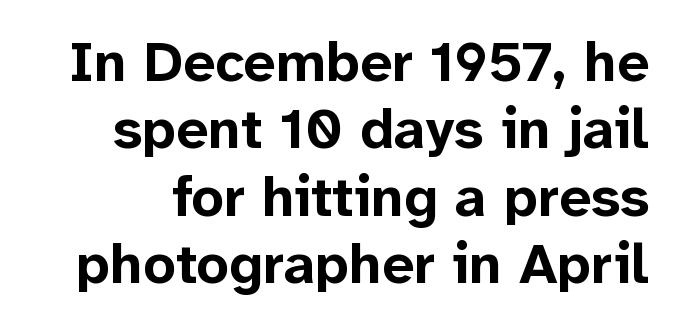
Q: Is the text bold? A: Yes.
Q: Is the text italic (slanted)? A: No, it is upright.
Q: Is the typeface a serif or a sans-serif typeface? A: Sans-serif.
Q: Is the text underlined? A: No.
Q: Is the spacing between letters normal or unusually wide? A: Normal.
Q: Width (condensed, normal, or wide)? A: Normal.
Q: Stroke contrast? A: Low.
Q: x-height? A: Medium.
Q: Monospaced? A: No.
